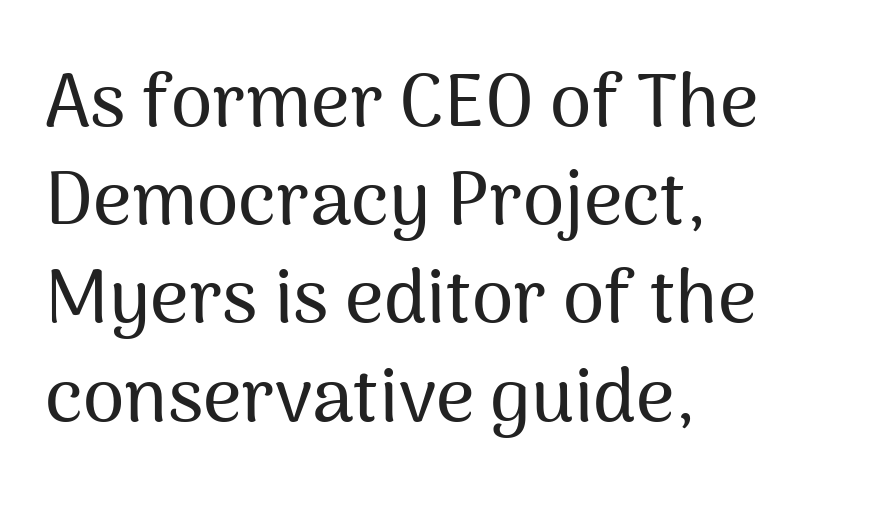
{"serif": "no", "italic": "no", "width": "normal", "stroke_contrast": "medium", "x_height": "medium", "monospaced": "no", "underline": "no", "align": "left", "line_spacing": "normal", "line_spacing_ratio": 1.31, "letter_spacing": "normal", "letter_spacing_em": 0.0, "glyph_px": 75}
